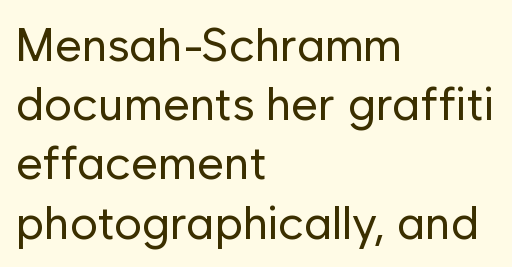
Standard letterfit; no display-style spreading of the glyphs. Type style note: lacks serifs. A quiet, ordinary-to-light weight characterises the typeface. The letters advance in unequal steps, a hallmark of proportional type. Beneath every word, the page is bare.
